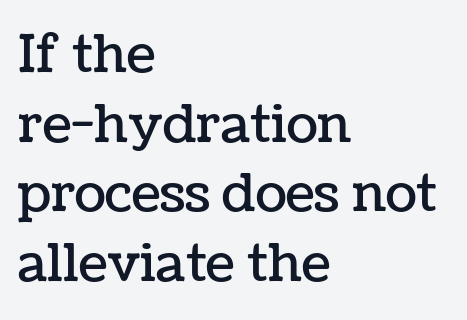
The image shows 52 px text type, upright; set left-aligned, normal line spacing (1.34x), normal letter spacing, not underlined; low stroke contrast and a medium x-height.
